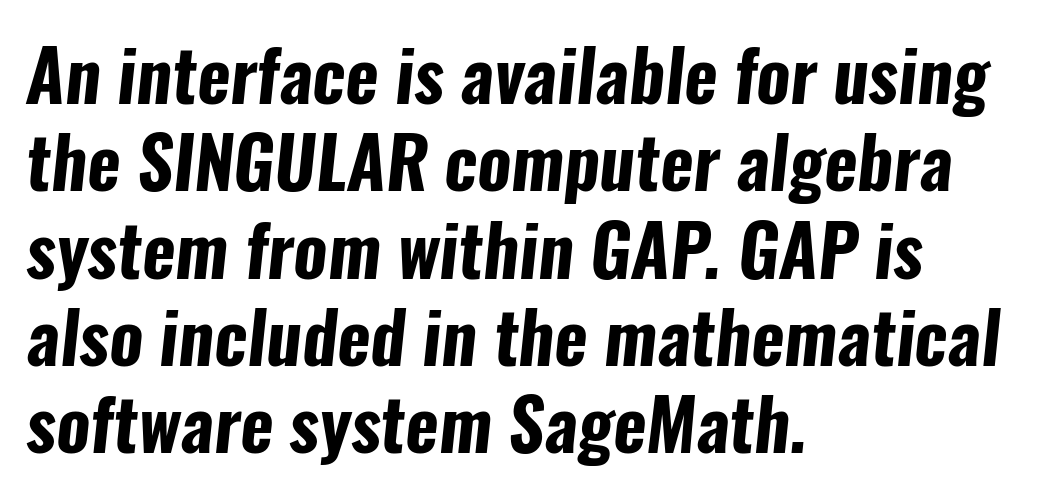
The image shows 71 px bold, condensed sans-serif type; set left-aligned, line spacing 1.23x, normal letter spacing, not underlined; low stroke contrast and a medium x-height.
